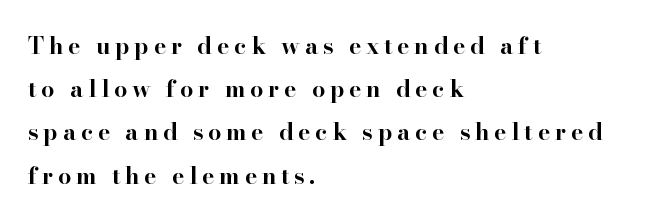
The image shows 23 px bold type, upright; set left-aligned, line spacing 1.88x, unusually wide letter spacing (+0.21 em), not underlined.
